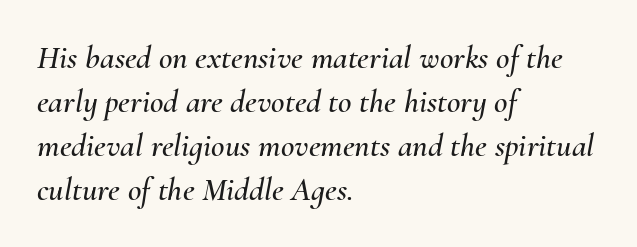
The image shows 33 px text type, italic (leaning right); set left-aligned, normal line spacing (1.33x), normal letter spacing, not underlined; medium stroke contrast and a small x-height.
